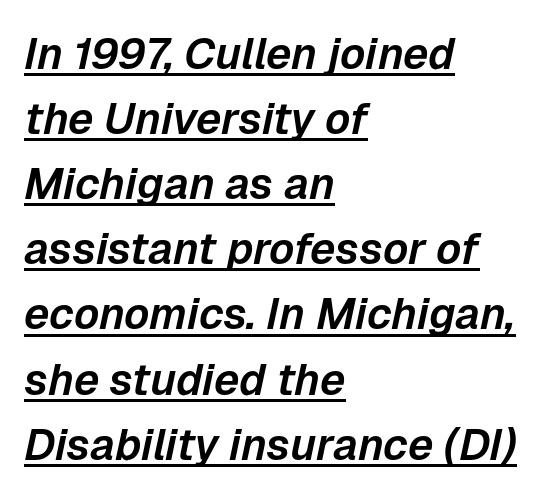
The letters advance in unequal steps, a hallmark of proportional type. Honestly, the letter spacing is just normal — you wouldn't notice it. Observe the lean: these are italic letterforms. The lines in this sample share a left origin and differ only in where they stop.
